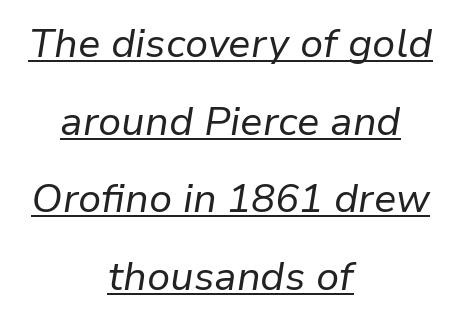
{"italic": "yes", "lean": "right", "slant_degrees": 9, "bold": "no", "weight": "regular", "width": "normal", "stroke_contrast": "low", "x_height": "medium", "monospaced": "no", "underline": "yes", "align": "center", "line_spacing": "loose", "line_spacing_ratio": 1.94, "letter_spacing": "normal", "letter_spacing_em": 0.0, "glyph_px": 40}
